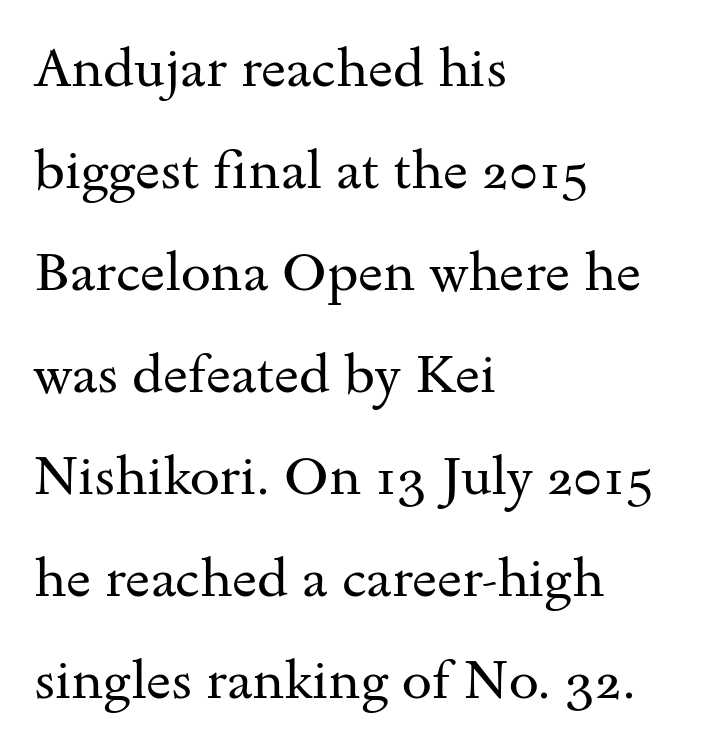
Q: Is the text bold? A: No.
Q: Is the text italic (slanted)? A: No, it is upright.
Q: Is the typeface a serif or a sans-serif typeface? A: Serif.
Q: Is the text underlined? A: No.
Q: How is the paragraph aligned? A: Left-aligned.
Q: Is the spacing between letters normal or unusually wide? A: Normal.
Q: Width (condensed, normal, or wide)? A: Wide.
Q: Stroke contrast? A: Medium.
Q: x-height? A: Small.
Q: Monospaced? A: No.
